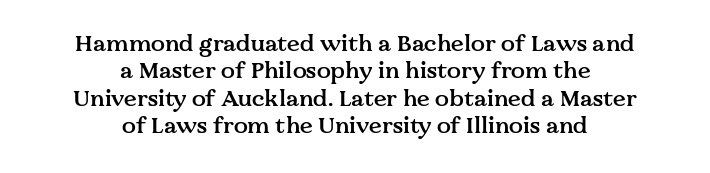
Q: Is the text bold? A: Semi-bold.
Q: Is the text italic (slanted)? A: No, it is upright.
Q: Is the text underlined? A: No.
Q: How is the paragraph aligned? A: Centered.
Q: Is the spacing between letters normal or unusually wide? A: Normal.
